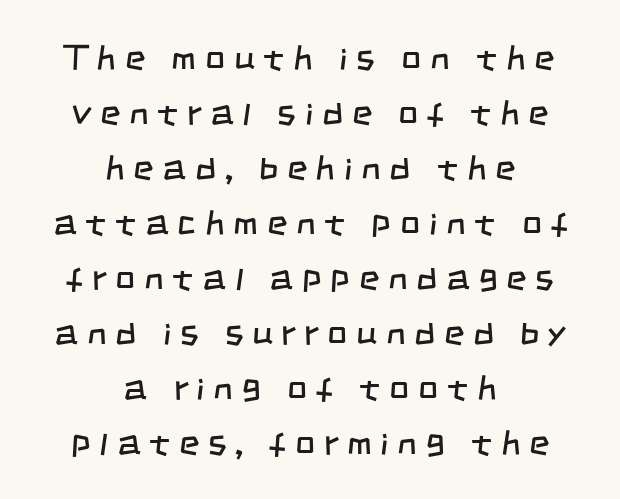
{"serif": "no", "bold": "no", "weight": "regular", "width": "condensed", "stroke_contrast": "low", "x_height": "large", "monospaced": "no", "underline": "no", "align": "center", "line_spacing": "normal", "line_spacing_ratio": 1.57, "letter_spacing": "wide", "letter_spacing_em": 0.25, "glyph_px": 35}
